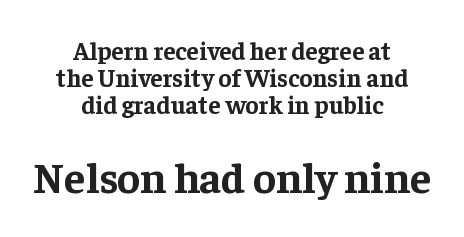
The image shows 43 px bold serif type, upright; set centered, tight line spacing (1.08x), normal letter spacing, not underlined; the second (bottom) block is 1.72x larger; low stroke contrast and a medium x-height.
